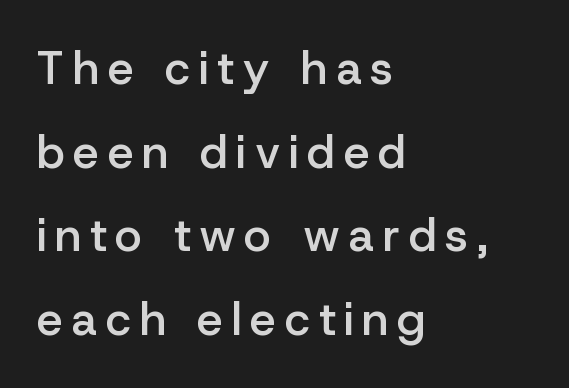
Q: Is the text bold? A: Semi-bold.
Q: Is the text italic (slanted)? A: No, it is upright.
Q: Is the typeface a serif or a sans-serif typeface? A: Sans-serif.
Q: Is the text underlined? A: No.
Q: How is the paragraph aligned? A: Left-aligned.
Q: Width (condensed, normal, or wide)? A: Normal.
Q: Stroke contrast? A: Low.
Q: x-height? A: Medium.
Q: Monospaced? A: No.
